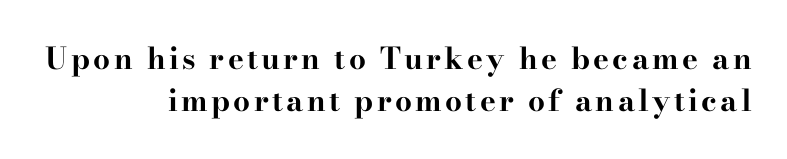
The image shows 30 px bold, wide serif type, upright; set right-aligned, normal line spacing (1.41x), not underlined; high stroke contrast and a small x-height.
